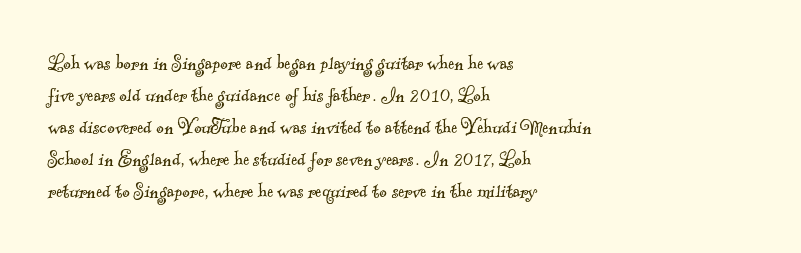
Q: Is the text bold? A: No.
Q: Is the text underlined? A: No.
Q: How is the paragraph aligned? A: Left-aligned.
Q: Is the spacing between letters normal or unusually wide? A: Normal.
Q: Is the spacing between lines tight, normal or loose? A: Normal.
